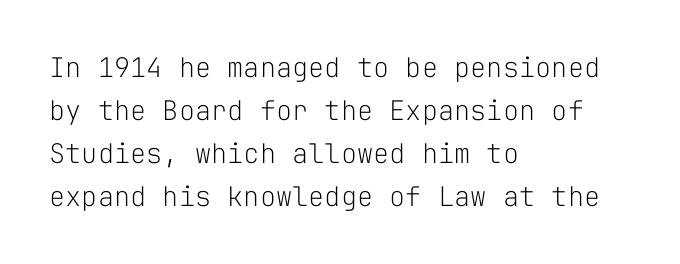
Q: Is the text bold? A: No.
Q: Is the text italic (slanted)? A: No, it is upright.
Q: Is the text underlined? A: No.
Q: How is the paragraph aligned? A: Left-aligned.
Q: Is the spacing between letters normal or unusually wide? A: Normal.
Q: Is the spacing between lines tight, normal or loose? A: Normal.
